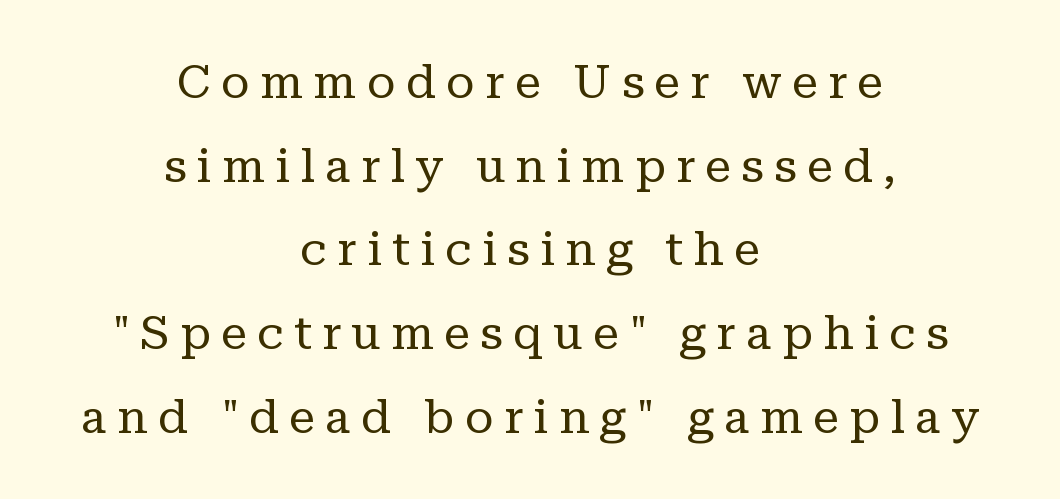
{"serif": "yes", "italic": "no", "bold": "no", "weight": "regular", "width": "normal", "stroke_contrast": "low", "x_height": "medium", "monospaced": "no", "underline": "no", "align": "center", "line_spacing_ratio": 1.78, "letter_spacing": "wide", "letter_spacing_em": 0.22, "glyph_px": 47}
